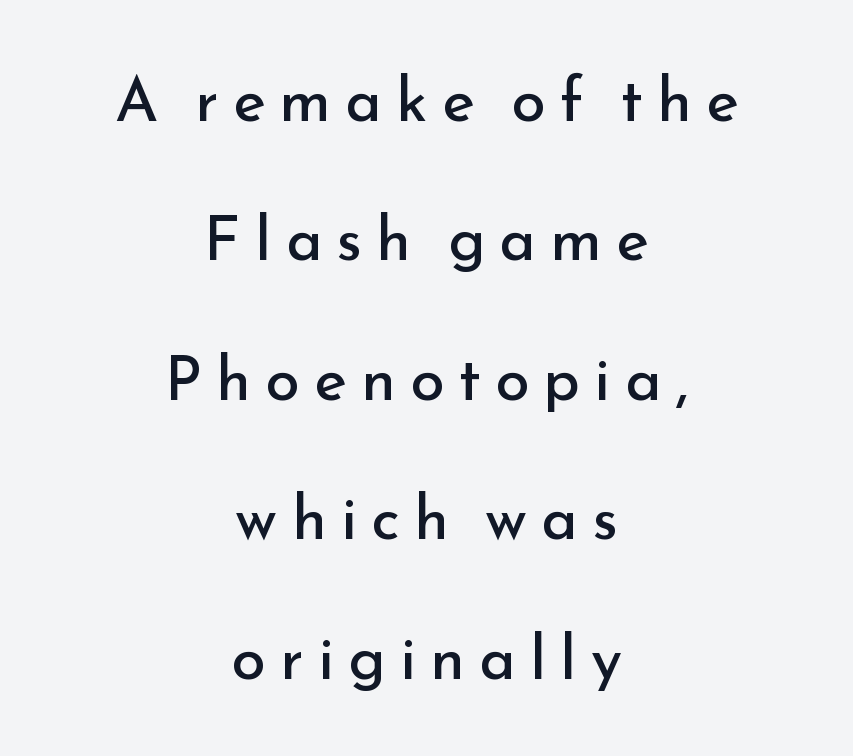
The image shows 62 px regular-weight sans-serif type, upright; set centered, loose line spacing (2.25x), unusually wide letter spacing (+0.23 em), not underlined; low stroke contrast and a small x-height.
